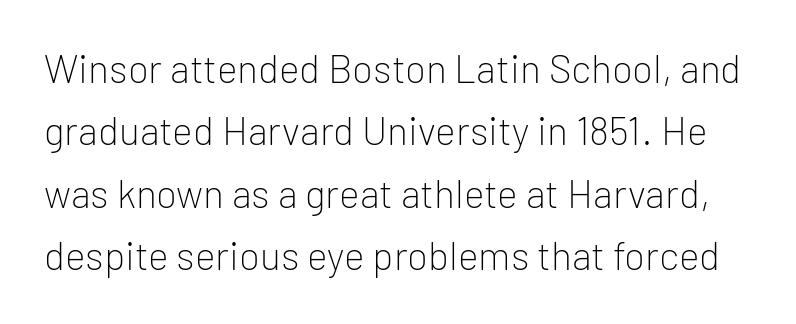
Q: Is the text bold? A: No.
Q: Is the text italic (slanted)? A: No, it is upright.
Q: Is the typeface a serif or a sans-serif typeface? A: Sans-serif.
Q: Is the text underlined? A: No.
Q: Is the spacing between letters normal or unusually wide? A: Normal.
Q: Is the spacing between lines tight, normal or loose? A: Normal.
Q: Width (condensed, normal, or wide)? A: Normal.
Q: Stroke contrast? A: Low.
Q: x-height? A: Medium.
Q: Monospaced? A: No.
